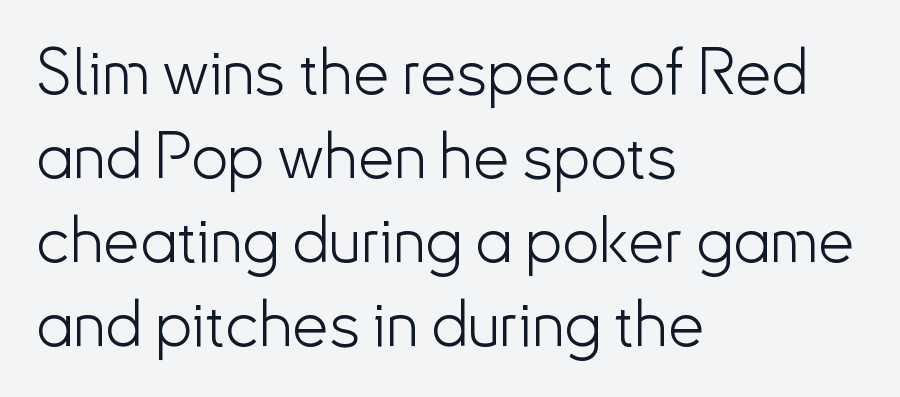
The image shows 65 px light sans-serif type, upright; set left-aligned, normal line spacing (1.29x), normal letter spacing, not underlined; low stroke contrast and a small x-height.
